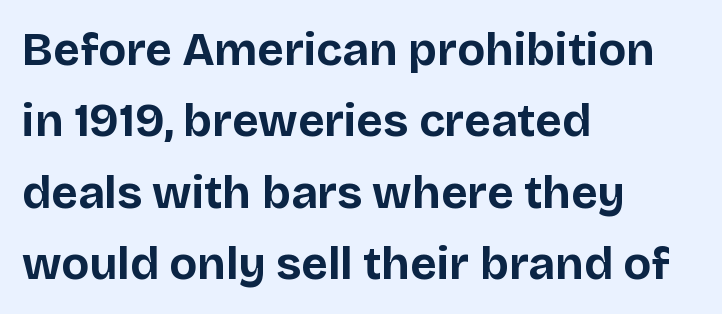
Are there feet on the stems? There aren't — it's a sans. The letters sit at their default tracking, neither squeezed nor spread. Every letter is thick-stroked: bold, no question. Style check: upright. Line beginnings align vertically; line endings do not. This sample has the flowing, uneven cadence of proportional lettering.
